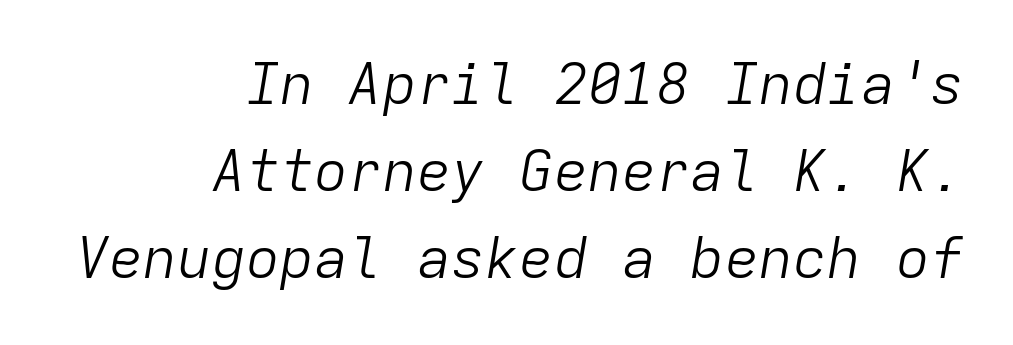
{"italic": "yes", "lean": "right", "slant_degrees": 9, "bold": "no", "weight": "light", "width": "normal", "stroke_contrast": "low", "x_height": "medium", "monospaced": "yes", "underline": "no", "align": "right", "line_spacing": "normal", "line_spacing_ratio": 1.53, "letter_spacing": "normal", "letter_spacing_em": 0.0, "glyph_px": 57}
